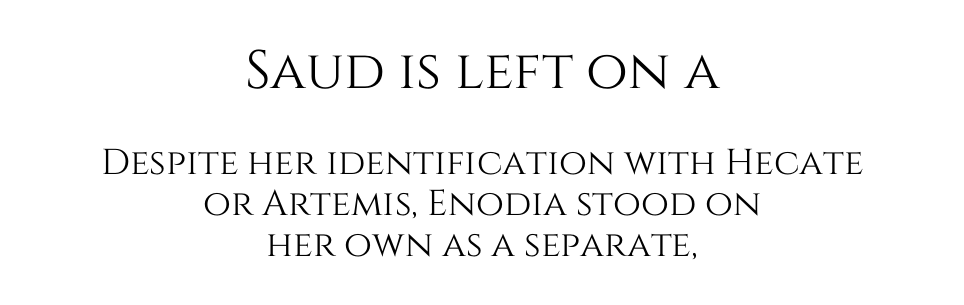
{"italic": "no", "width": "normal", "stroke_contrast": "medium", "x_height": "large", "monospaced": "no", "underline": "no", "align": "center", "line_spacing": "tight", "line_spacing_ratio": 1.13, "letter_spacing": "normal", "letter_spacing_em": 0.0, "larger_block": "first", "size_ratio": 1.5, "glyph_px": 54}
